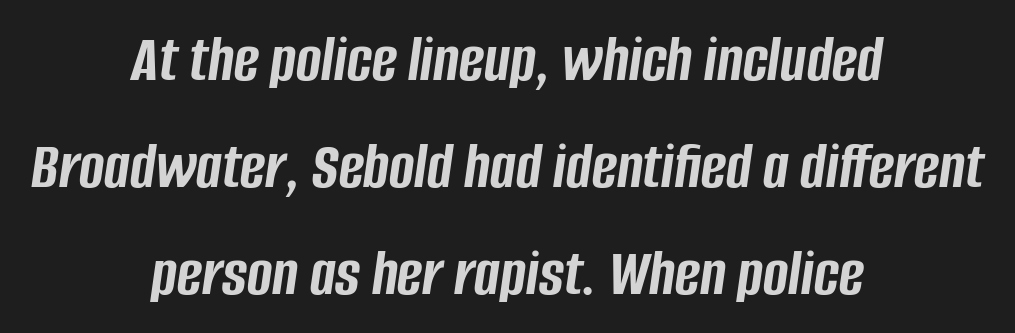
{"italic": "yes", "lean": "right", "slant_degrees": 8, "bold": "yes", "weight": "semibold", "width": "condensed", "stroke_contrast": "low", "x_height": "large", "monospaced": "no", "underline": "no", "align": "center", "line_spacing": "normal", "line_spacing_ratio": 1.57, "letter_spacing": "normal", "letter_spacing_em": 0.0, "glyph_px": 68}
